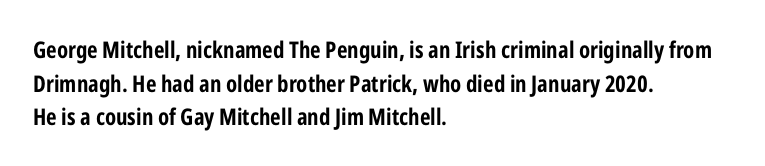
{"italic": "no", "bold": "yes", "underline": "no", "align": "left", "line_spacing": "normal", "line_spacing_ratio": 1.46, "letter_spacing": "normal", "letter_spacing_em": 0.0, "glyph_px": 23}
